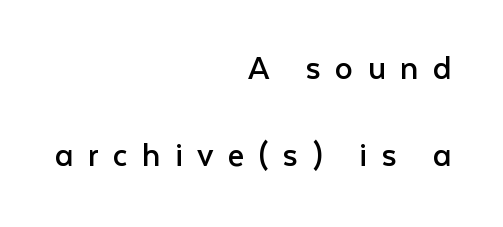
Q: Is the text bold? A: No.
Q: Is the text italic (slanted)? A: No, it is upright.
Q: Is the typeface a serif or a sans-serif typeface? A: Sans-serif.
Q: Is the text underlined? A: No.
Q: How is the paragraph aligned? A: Right-aligned.
Q: Is the spacing between letters normal or unusually wide? A: Unusually wide.
Q: Is the spacing between lines tight, normal or loose? A: Loose.
Q: Width (condensed, normal, or wide)? A: Normal.
Q: Stroke contrast? A: Low.
Q: x-height? A: Medium.
Q: Monospaced? A: No.
